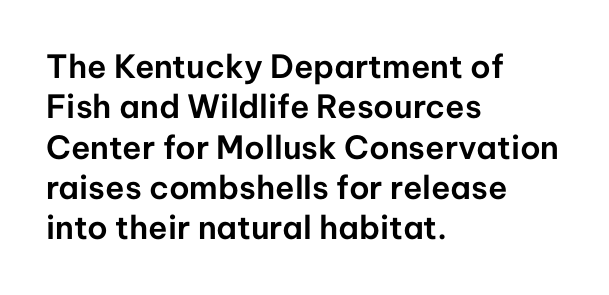
The image shows 32 px sans-serif type, upright; set left-aligned, normal line spacing (1.26x), normal letter spacing, not underlined; low stroke contrast and a medium x-height.
